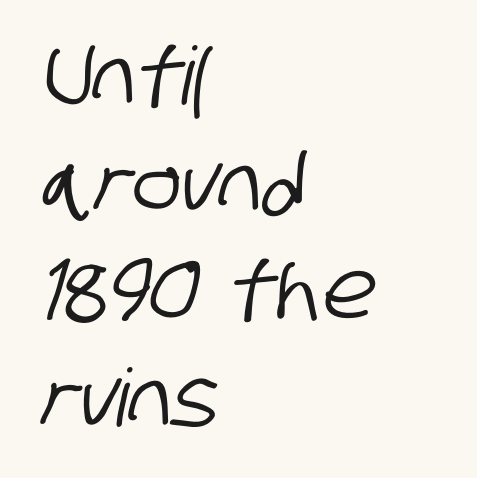
Q: Is the typeface a serif or a sans-serif typeface? A: Sans-serif.
Q: Is the text underlined? A: No.
Q: How is the paragraph aligned? A: Left-aligned.
Q: Is the spacing between letters normal or unusually wide? A: Normal.
Q: Is the spacing between lines tight, normal or loose? A: Normal.
Q: Width (condensed, normal, or wide)? A: Condensed.
Q: Stroke contrast? A: Low.
Q: x-height? A: Large.
Q: Monospaced? A: No.
